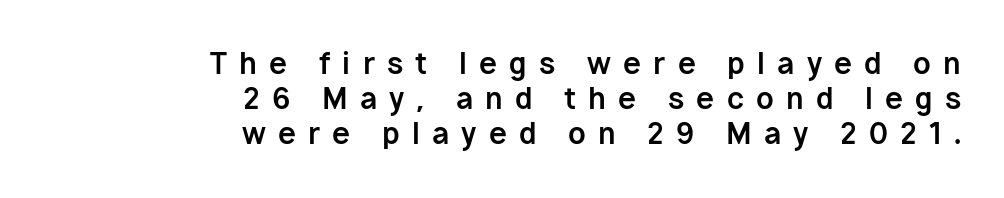
Teacher's note: observe the even right margin — that is flush-right alignment. These lines carry a lot of weight — the face is fully bold. In terms of posture, this sample is upright. What kind of face is this? One without serifs — a sans. Someone cranked the tracking dial way up on this one.
